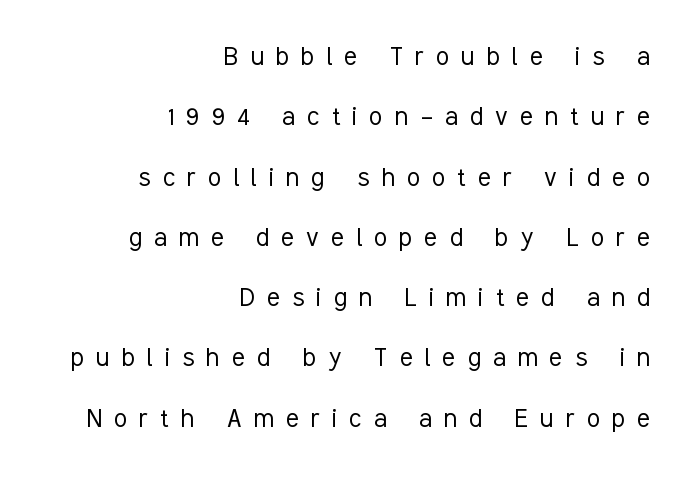
Q: Is the text bold? A: No.
Q: Is the text italic (slanted)? A: No, it is upright.
Q: Is the typeface a serif or a sans-serif typeface? A: Sans-serif.
Q: Is the text underlined? A: No.
Q: How is the paragraph aligned? A: Right-aligned.
Q: Is the spacing between letters normal or unusually wide? A: Unusually wide.
Q: Is the spacing between lines tight, normal or loose? A: Loose.
Q: Width (condensed, normal, or wide)? A: Condensed.
Q: Stroke contrast? A: Low.
Q: x-height? A: Medium.
Q: Monospaced? A: No.
